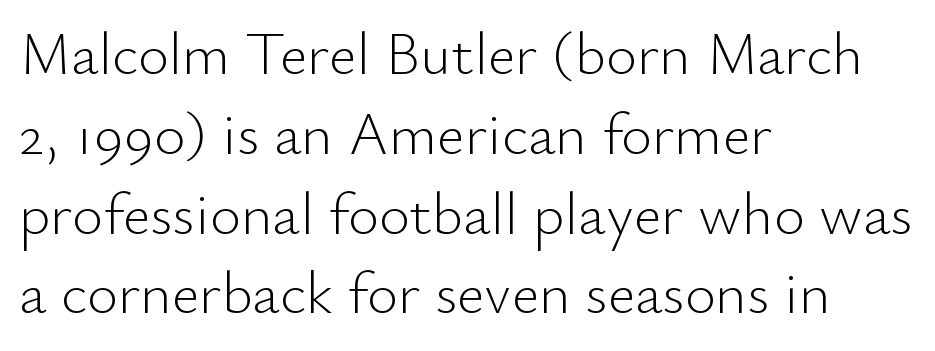
Left-aligned paragraph, ragged on the right. Style check: upright. No extra tracking has been applied to these lines. Looks like regular typesetting: each glyph gets only the width it needs. The font sits on the lighter half of the weight spectrum, regular included. Vertically, the passage feels balanced, rows spaced as you'd expect.
